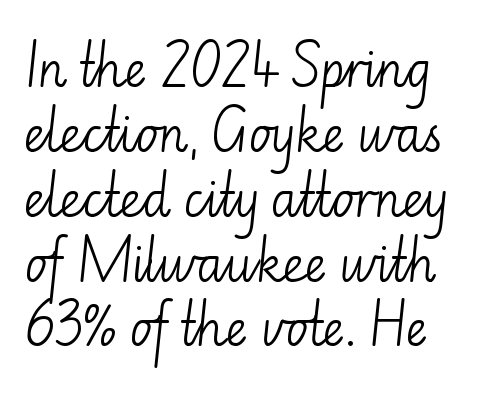
Q: Is the text bold? A: No.
Q: Is the text italic (slanted)? A: Yes.
Q: Is the typeface a serif or a sans-serif typeface? A: Sans-serif.
Q: Is the text underlined? A: No.
Q: How is the paragraph aligned? A: Left-aligned.
Q: Is the spacing between letters normal or unusually wide? A: Normal.
Q: Is the spacing between lines tight, normal or loose? A: Normal.
Q: Width (condensed, normal, or wide)? A: Normal.
Q: Stroke contrast? A: Low.
Q: x-height? A: Small.
Q: Monospaced? A: No.
